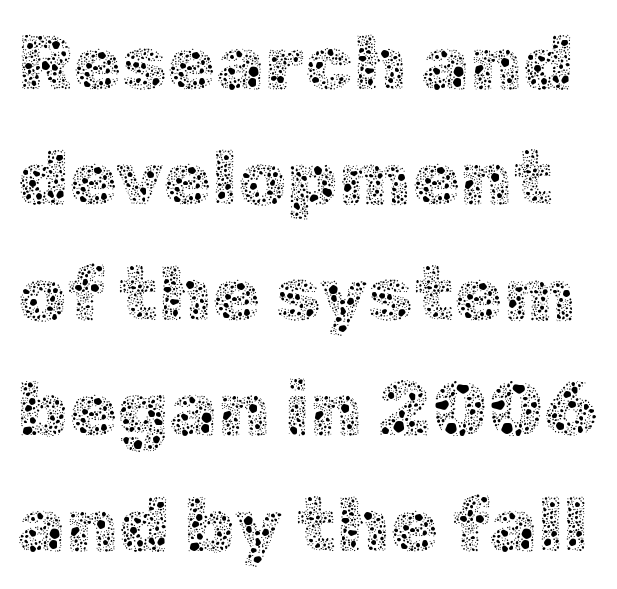
{"italic": "no", "bold": "no", "weight": "thin", "width": "normal", "x_height": "medium", "monospaced": "no", "underline": "no", "line_spacing": "normal", "line_spacing_ratio": 1.48, "letter_spacing": "normal", "letter_spacing_em": 0.0, "glyph_px": 78}
